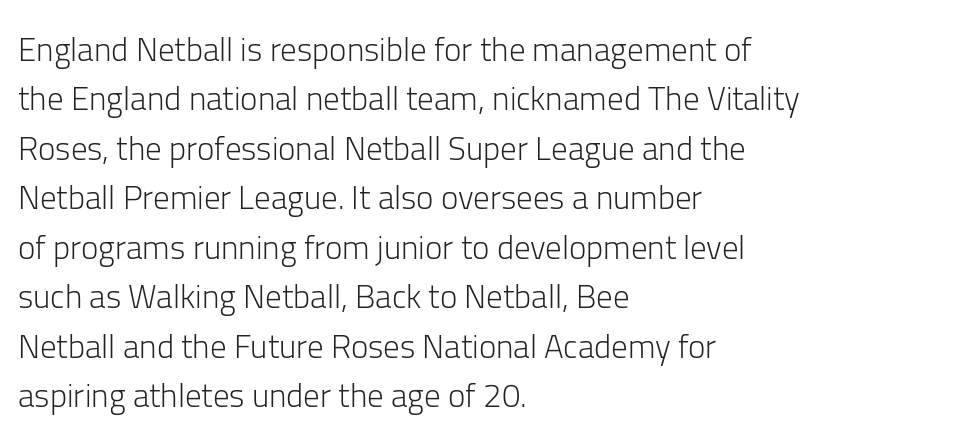
The image shows 33 px light sans-serif type, upright; set left-aligned, normal line spacing (1.5x), normal letter spacing, not underlined; low stroke contrast and a medium x-height.
